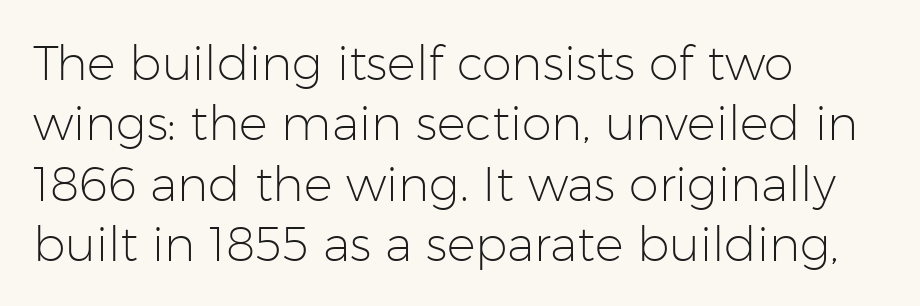
Q: Is the text bold? A: No.
Q: Is the text italic (slanted)? A: No, it is upright.
Q: Is the typeface a serif or a sans-serif typeface? A: Sans-serif.
Q: Is the text underlined? A: No.
Q: How is the paragraph aligned? A: Left-aligned.
Q: Is the spacing between letters normal or unusually wide? A: Normal.
Q: Is the spacing between lines tight, normal or loose? A: Normal.
Q: Width (condensed, normal, or wide)? A: Normal.
Q: Stroke contrast? A: Low.
Q: x-height? A: Medium.
Q: Monospaced? A: No.
